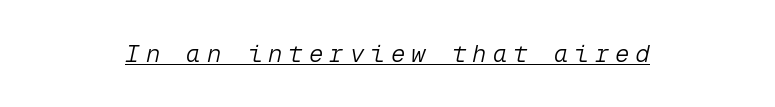
Posture: slanted. Notice how a bar underscores the lettering throughout. Tracking here is generous; glyphs stand well apart from one another. Summary of weight: not heavy and not bold. Short and long lines alike share a common midpoint.
